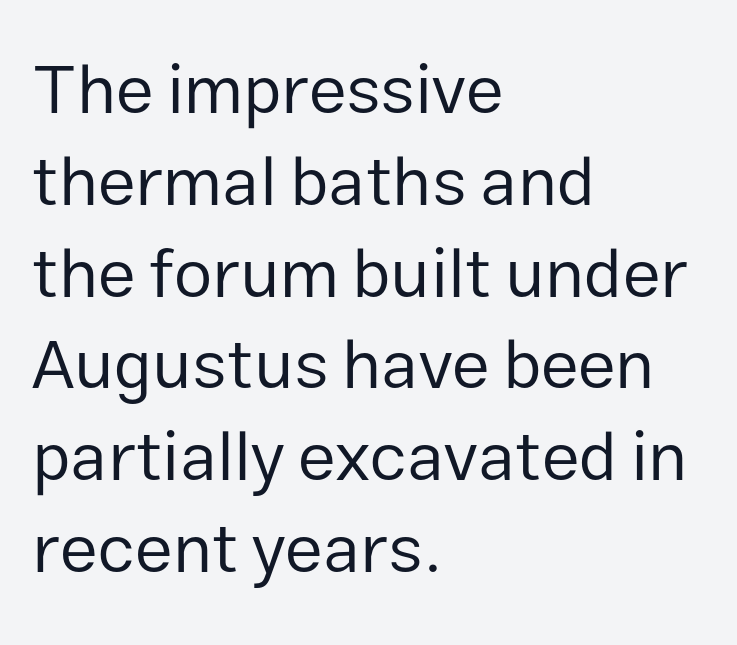
Q: Is the text bold? A: No.
Q: Is the text italic (slanted)? A: No, it is upright.
Q: Is the typeface a serif or a sans-serif typeface? A: Sans-serif.
Q: Is the text underlined? A: No.
Q: How is the paragraph aligned? A: Left-aligned.
Q: Is the spacing between letters normal or unusually wide? A: Normal.
Q: Is the spacing between lines tight, normal or loose? A: Normal.
Q: Width (condensed, normal, or wide)? A: Normal.
Q: Stroke contrast? A: Low.
Q: x-height? A: Medium.
Q: Monospaced? A: No.
